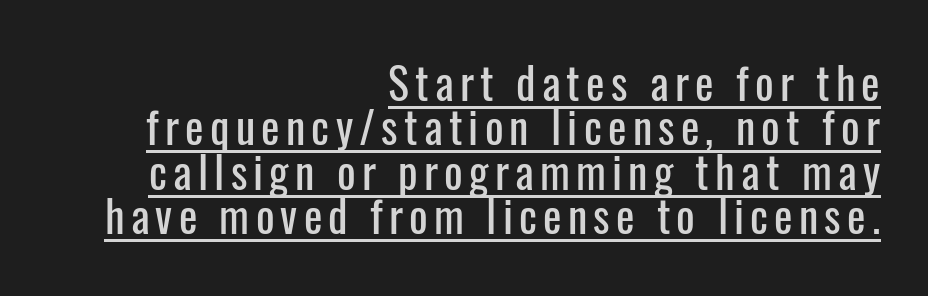
The image shows 44 px condensed sans-serif type, upright; set right-aligned, tight line spacing (1.01x), underlined; low stroke contrast and a medium x-height.
